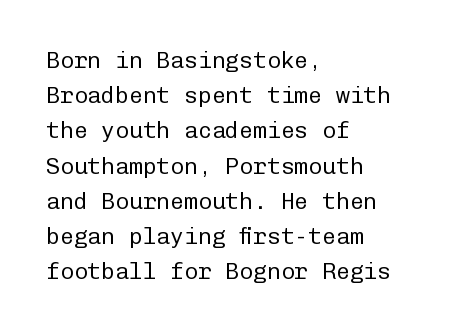
Q: Is the text bold? A: No.
Q: Is the text italic (slanted)? A: No, it is upright.
Q: Is the text underlined? A: No.
Q: How is the paragraph aligned? A: Left-aligned.
Q: Is the spacing between letters normal or unusually wide? A: Normal.
Q: Is the spacing between lines tight, normal or loose? A: Normal.
